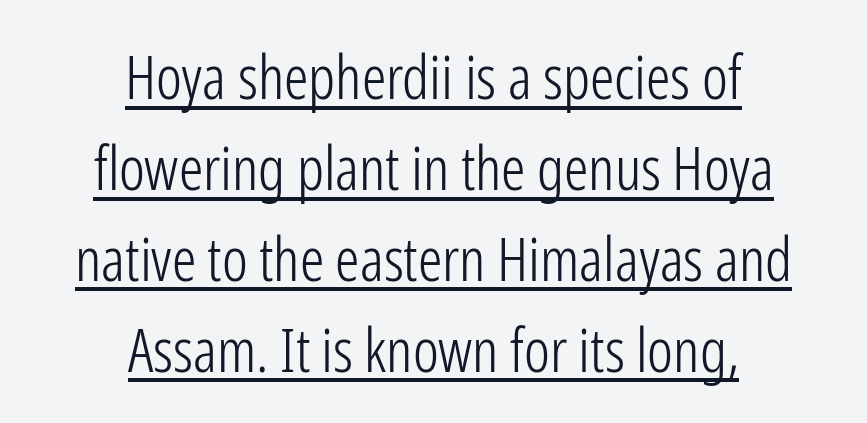
Q: Is the text bold? A: No.
Q: Is the text italic (slanted)? A: No, it is upright.
Q: Is the typeface a serif or a sans-serif typeface? A: Sans-serif.
Q: Is the text underlined? A: Yes.
Q: How is the paragraph aligned? A: Centered.
Q: Is the spacing between letters normal or unusually wide? A: Normal.
Q: Is the spacing between lines tight, normal or loose? A: Normal.
Q: Width (condensed, normal, or wide)? A: Condensed.
Q: Stroke contrast? A: Low.
Q: x-height? A: Medium.
Q: Monospaced? A: No.
